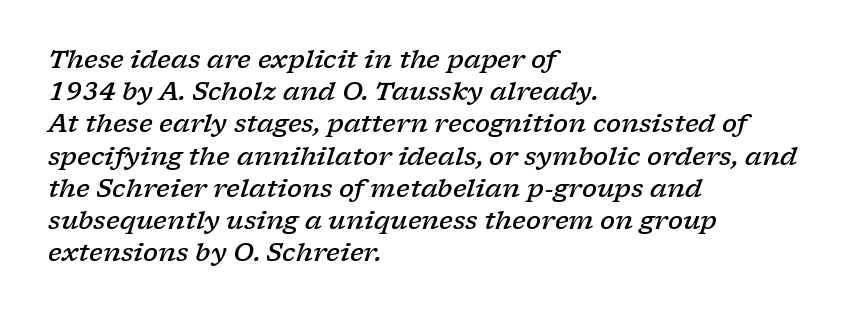
The image shows 25 px text type, italic (leaning right); set left-aligned, normal line spacing (1.29x), normal letter spacing, not underlined.
